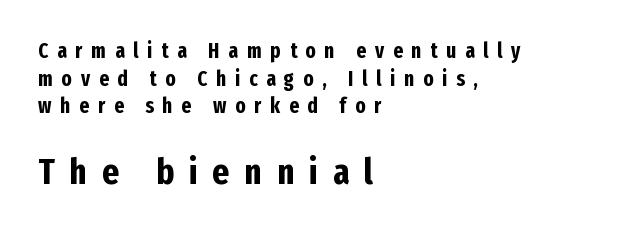
Q: Is the text bold? A: Yes.
Q: Is the text italic (slanted)? A: No, it is upright.
Q: Is the typeface a serif or a sans-serif typeface? A: Sans-serif.
Q: Is the text underlined? A: No.
Q: How is the paragraph aligned? A: Left-aligned.
Q: Is the spacing between letters normal or unusually wide? A: Unusually wide.
Q: Is the spacing between lines tight, normal or loose? A: Normal.
Q: Which block of text is set in a larger size, the first (top) or the second (bottom)? A: The second (bottom) one.
Q: Width (condensed, normal, or wide)? A: Condensed.
Q: Stroke contrast? A: Low.
Q: x-height? A: Medium.
Q: Monospaced? A: No.
